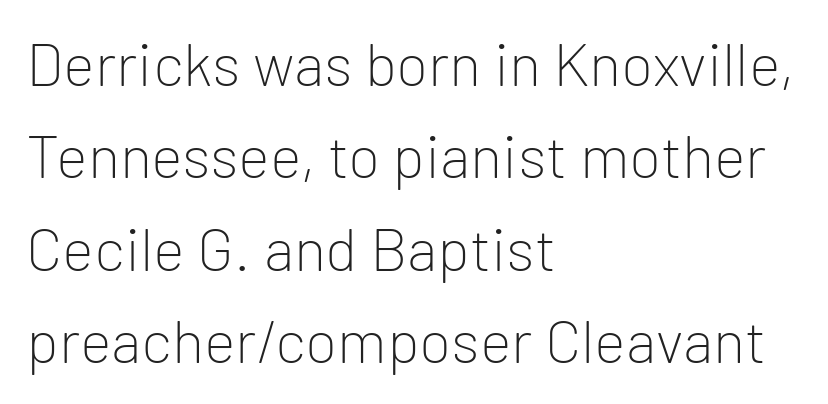
The image shows 60 px light sans-serif type, upright; set left-aligned, normal line spacing (1.54x), normal letter spacing, not underlined; low stroke contrast and a medium x-height.
